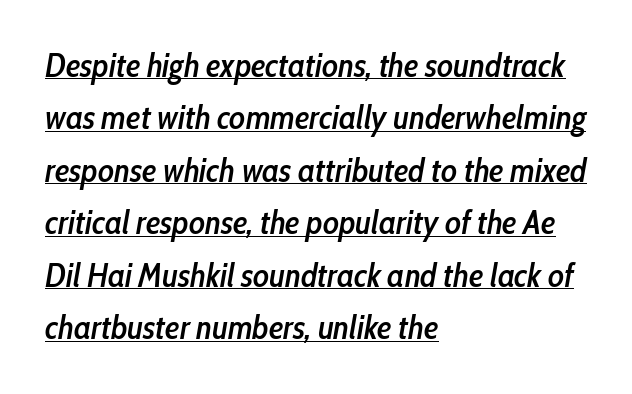
The image shows 33 px semibold, condensed type, italic (leaning right); set left-aligned, normal line spacing (1.59x), normal letter spacing, underlined; low stroke contrast and a medium x-height.
